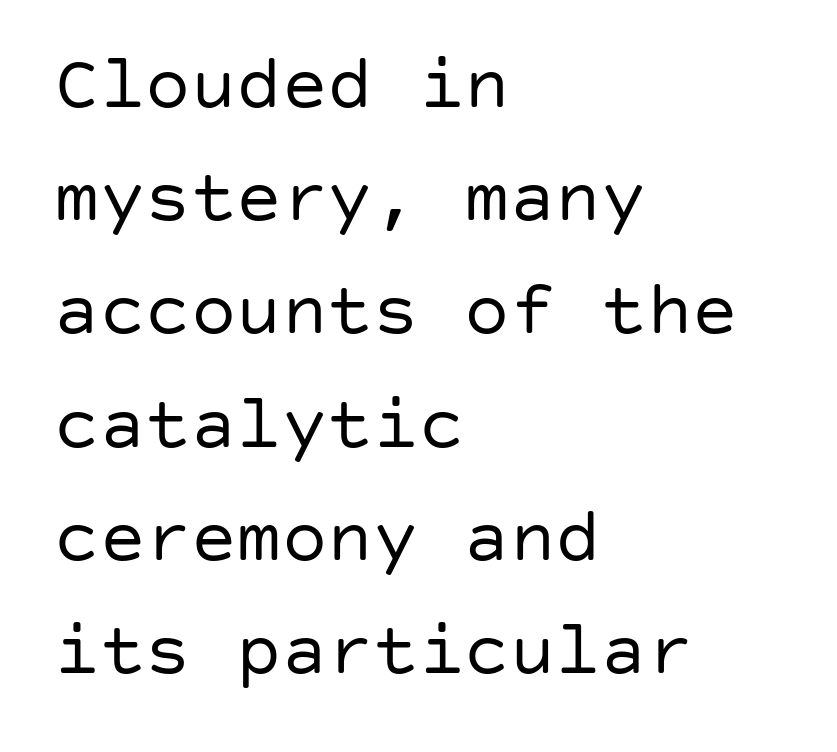
{"serif": "no", "italic": "no", "bold": "no", "weight": "regular", "width": "normal", "stroke_contrast": "low", "x_height": "large", "underline": "no", "align": "left", "line_spacing": "normal", "line_spacing_ratio": 1.49, "letter_spacing": "normal", "letter_spacing_em": 0.0, "glyph_px": 76}
